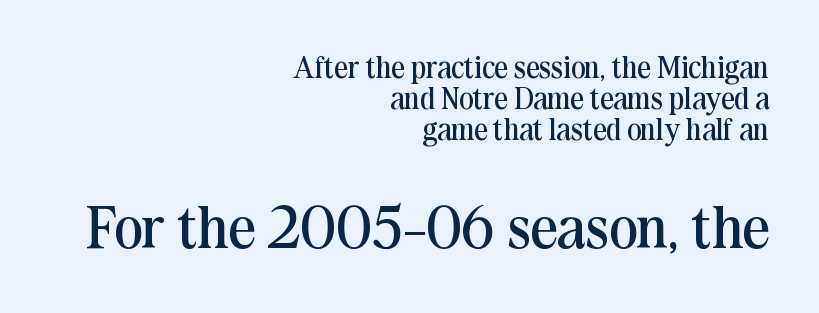
Words float on clear page, feet unadorned. You can tell from the footed stems that serif type was used. Look at the glyph heights: the lower group is clearly the bigger setting. Spacing verdict: proportional, widths tailored to each character.
